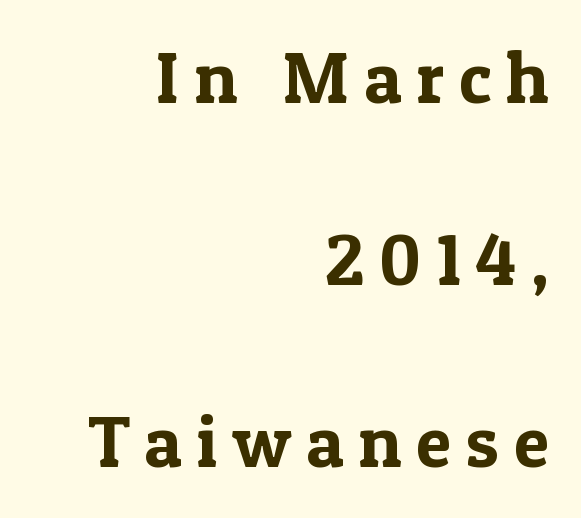
{"serif": "yes", "italic": "no", "width": "normal", "x_height": "medium", "monospaced": "no", "underline": "no", "align": "right", "line_spacing": "loose", "line_spacing_ratio": 2.49, "letter_spacing": "wide", "letter_spacing_em": 0.2, "glyph_px": 73}
